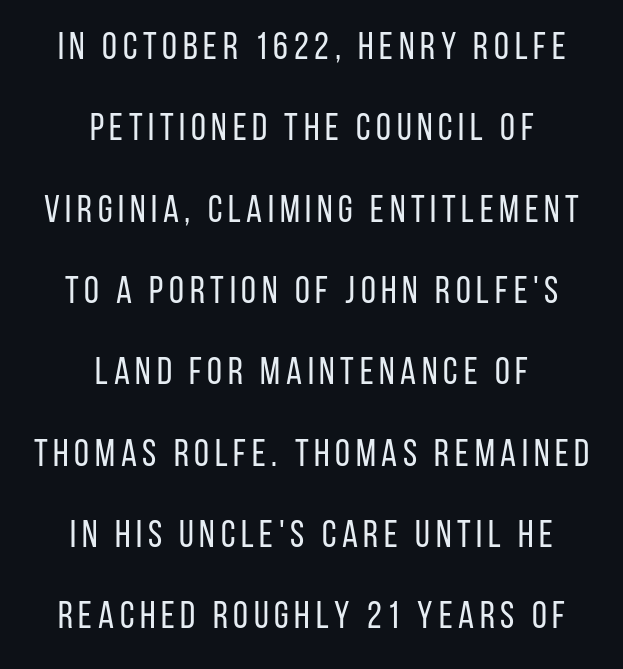
The image shows 38 px regular-weight, condensed sans-serif type, upright; set centered, loose line spacing (2.14x), not underlined; low stroke contrast and a large x-height.
